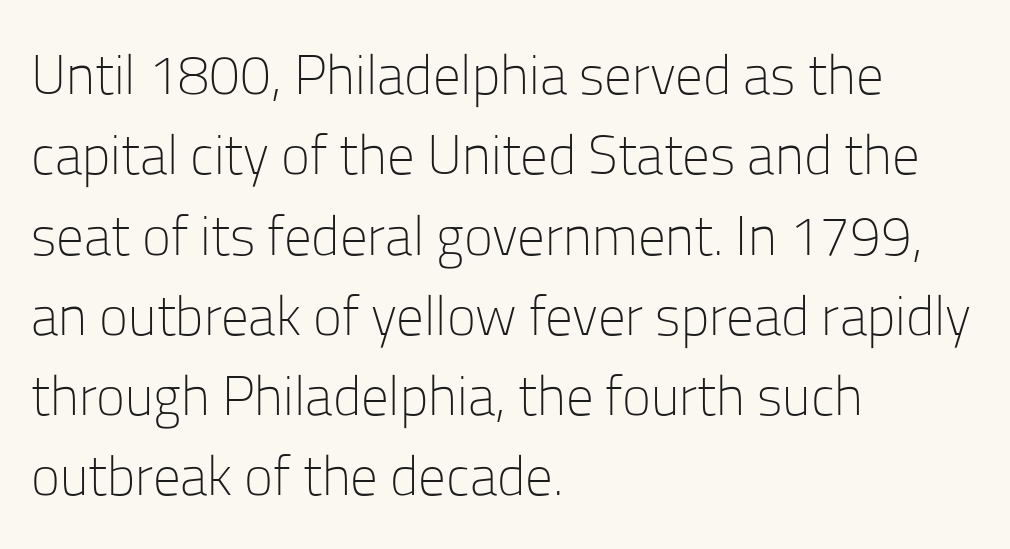
{"serif": "no", "italic": "no", "bold": "no", "weight": "light", "width": "normal", "stroke_contrast": "low", "x_height": "medium", "monospaced": "no", "underline": "no", "align": "left", "line_spacing": "normal", "line_spacing_ratio": 1.46, "letter_spacing": "normal", "letter_spacing_em": 0.0, "glyph_px": 55}
